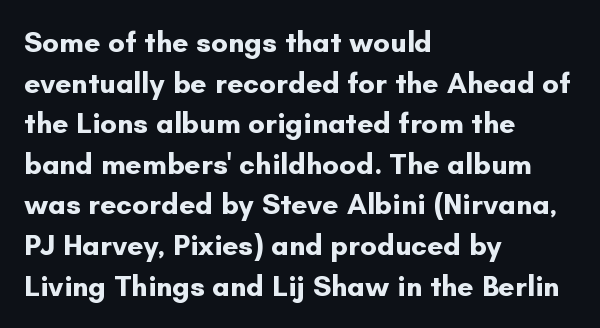
The image shows 29 px bold sans-serif type, upright; set left-aligned, normal line spacing (1.4x), normal letter spacing, not underlined; low stroke contrast and a small x-height.
